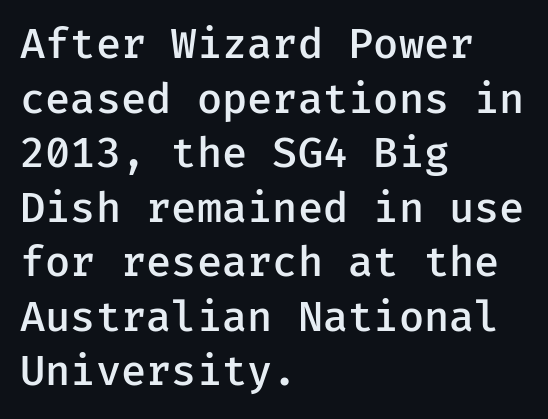
Q: Is the text bold? A: Semi-bold.
Q: Is the text italic (slanted)? A: No, it is upright.
Q: Is the typeface a serif or a sans-serif typeface? A: Sans-serif.
Q: Is the text underlined? A: No.
Q: How is the paragraph aligned? A: Left-aligned.
Q: Is the spacing between letters normal or unusually wide? A: Normal.
Q: Is the spacing between lines tight, normal or loose? A: Normal.
Q: Width (condensed, normal, or wide)? A: Normal.
Q: Stroke contrast? A: Low.
Q: x-height? A: Medium.
Q: Monospaced? A: Yes.
